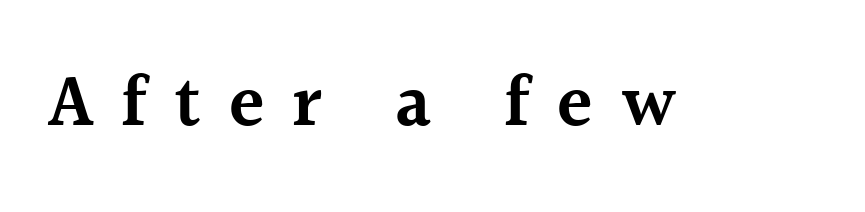
Q: Is the text bold? A: Semi-bold.
Q: Is the text italic (slanted)? A: No, it is upright.
Q: Is the typeface a serif or a sans-serif typeface? A: Serif.
Q: Is the text underlined? A: No.
Q: Is the spacing between letters normal or unusually wide? A: Unusually wide.
Q: Width (condensed, normal, or wide)? A: Normal.
Q: x-height? A: Medium.
Q: Monospaced? A: No.
